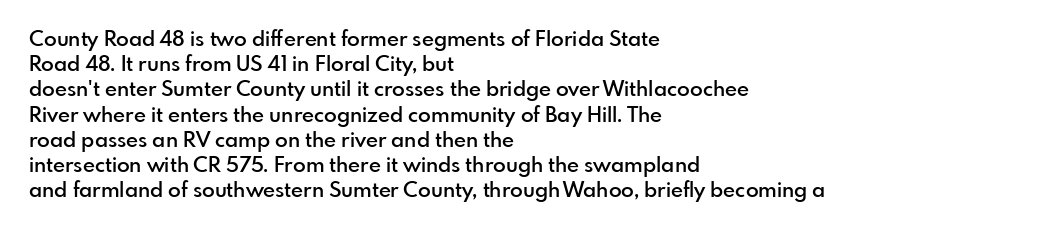
Stems and bowls a touch heavier than normal — semibold. This sample uses plain, unmodified letter spacing. The text block is weighted toward the left margin, trailing off unevenly rightward. Do the letters lean? They stand straight. Beneath every word, the page is bare.
